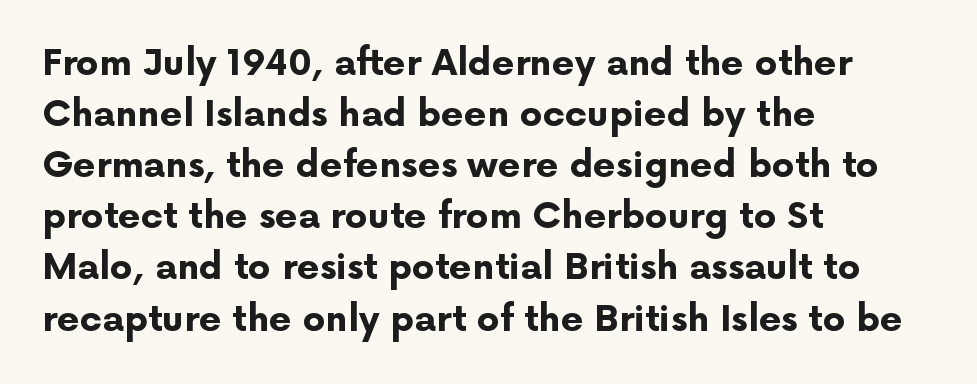
Q: Is the text bold? A: Yes.
Q: Is the text italic (slanted)? A: No, it is upright.
Q: Is the typeface a serif or a sans-serif typeface? A: Sans-serif.
Q: Is the text underlined? A: No.
Q: How is the paragraph aligned? A: Left-aligned.
Q: Is the spacing between letters normal or unusually wide? A: Normal.
Q: Is the spacing between lines tight, normal or loose? A: Normal.
Q: Width (condensed, normal, or wide)? A: Normal.
Q: Stroke contrast? A: Low.
Q: x-height? A: Medium.
Q: Monospaced? A: No.
